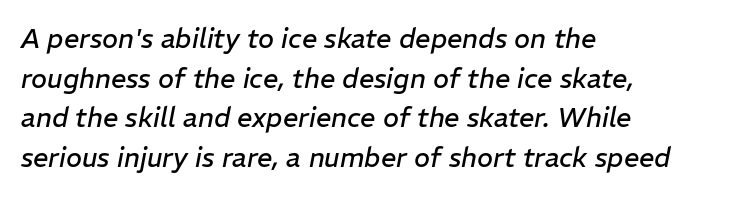
Q: Is the text bold? A: No.
Q: Is the text italic (slanted)? A: Yes, it leans right by about 11 degrees.
Q: Is the text underlined? A: No.
Q: How is the paragraph aligned? A: Left-aligned.
Q: Is the spacing between letters normal or unusually wide? A: Normal.
Q: Is the spacing between lines tight, normal or loose? A: Normal.
